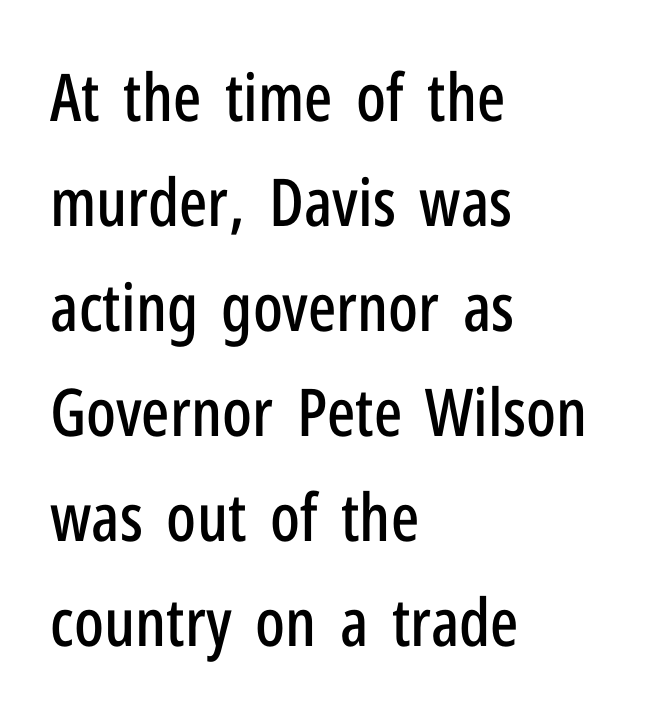
The rendering uses natural spacing where letterforms have individual widths. What's the leading like? Ordinary, nothing unusual. In terms of letterform style, serifs are entirely absent. These lines are set flush left with a ragged right edge. Quick note: not italic, upright.
